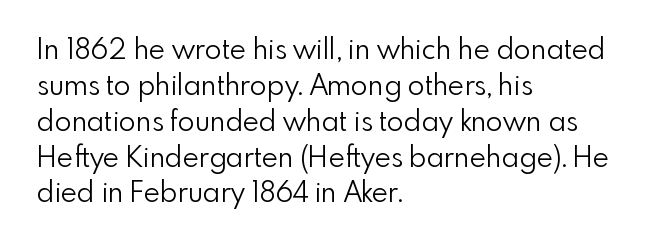
Think of a printed novel: that variable character pitch is what you see here. Interline gaps are of average width in this sample. If you drew a line through each stem, it would be perfectly vertical. Spacing between characters is what you'd get straight out of the box.
